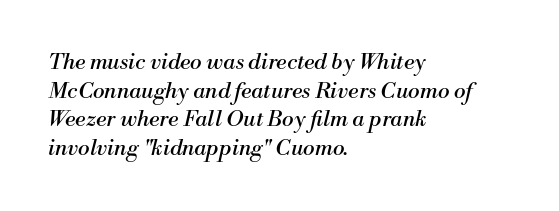
The image shows 22 px text type, italic (leaning right); set left-aligned, normal line spacing (1.3x), normal letter spacing, not underlined.
